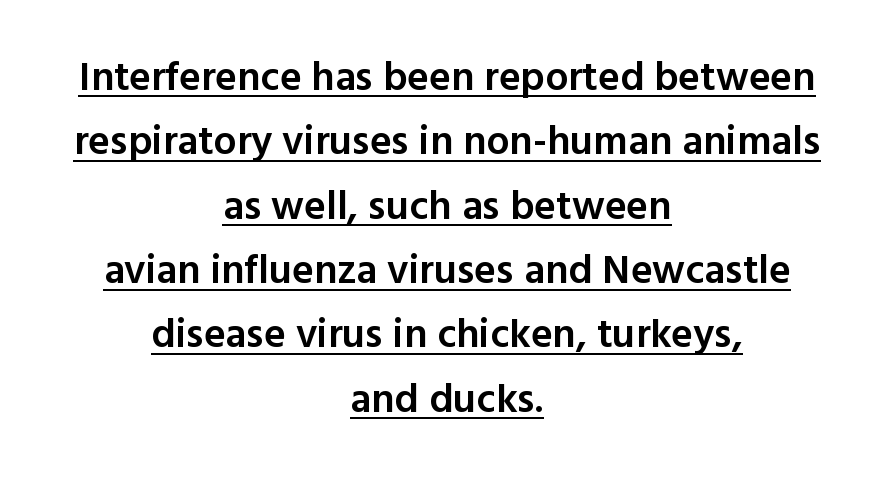
{"serif": "no", "italic": "no", "bold": "semi", "weight": "semibold", "width": "normal", "x_height": "medium", "monospaced": "no", "underline": "yes", "align": "center", "line_spacing": "normal", "line_spacing_ratio": 1.57, "letter_spacing": "normal", "letter_spacing_em": 0.0, "glyph_px": 41}
